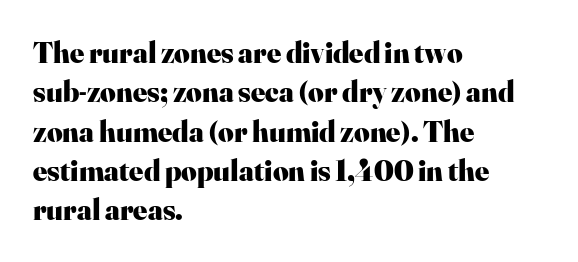
Q: Is the text bold? A: Yes.
Q: Is the text italic (slanted)? A: No, it is upright.
Q: Is the typeface a serif or a sans-serif typeface? A: Serif.
Q: Is the text underlined? A: No.
Q: How is the paragraph aligned? A: Left-aligned.
Q: Is the spacing between letters normal or unusually wide? A: Normal.
Q: Is the spacing between lines tight, normal or loose? A: Normal.
Q: Width (condensed, normal, or wide)? A: Normal.
Q: Stroke contrast? A: High.
Q: x-height? A: Small.
Q: Monospaced? A: No.
